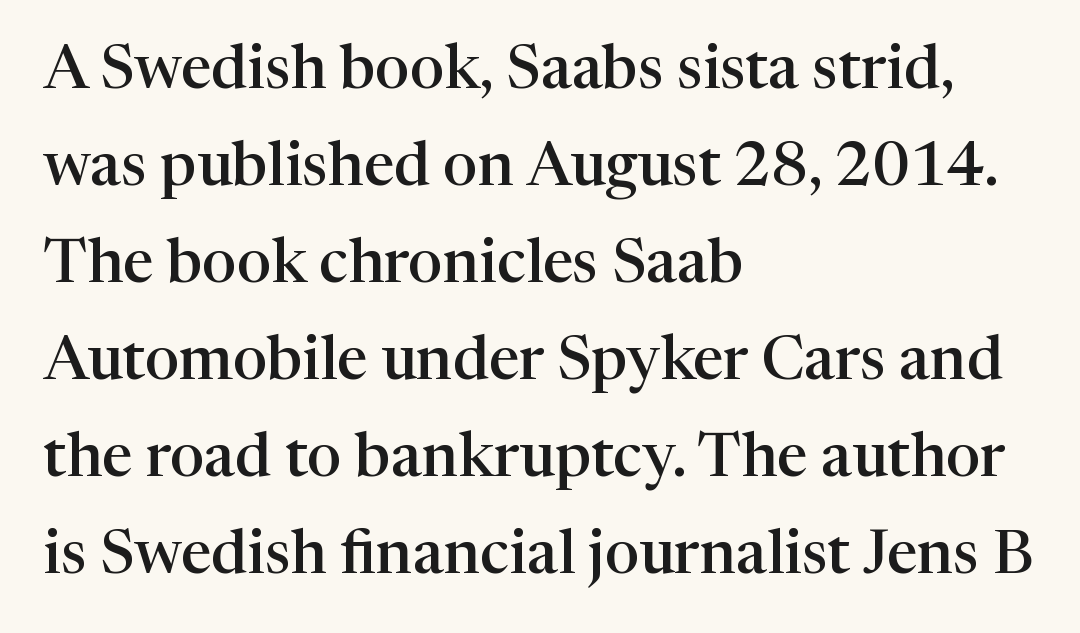
{"serif": "yes", "italic": "no", "bold": "semi", "weight": "semibold", "width": "normal", "stroke_contrast": "high", "x_height": "medium", "monospaced": "no", "underline": "no", "align": "left", "line_spacing": "normal", "line_spacing_ratio": 1.59, "letter_spacing": "normal", "letter_spacing_em": 0.0, "glyph_px": 61}
